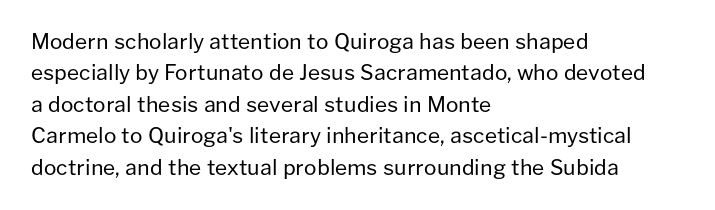
Each row of text sits above clean, open space. Italic? Not at all — the glyphs are vertical. Typeset ragged right — the left edge is the straight one. Each word holds together tightly as a unit, with standard inter-letter gaps. Interline gaps are of average width in this sample.
